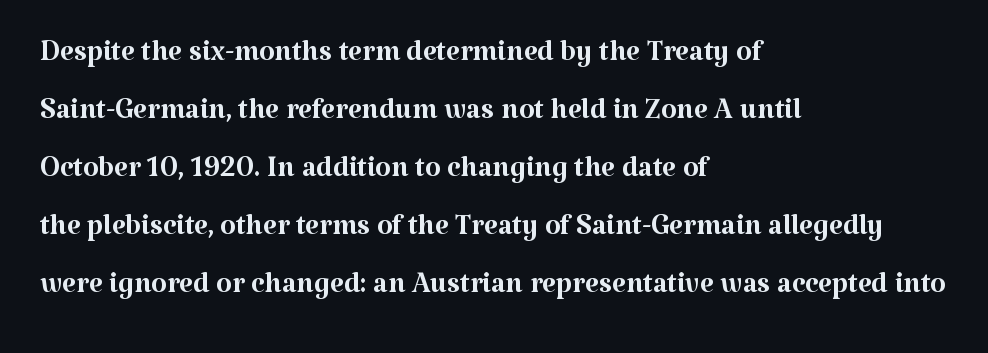
Q: Is the text bold? A: No.
Q: Is the text italic (slanted)? A: No, it is upright.
Q: Is the typeface a serif or a sans-serif typeface? A: Serif.
Q: Is the text underlined? A: No.
Q: How is the paragraph aligned? A: Left-aligned.
Q: Is the spacing between letters normal or unusually wide? A: Normal.
Q: Is the spacing between lines tight, normal or loose? A: Normal.
Q: Width (condensed, normal, or wide)? A: Normal.
Q: Stroke contrast? A: Medium.
Q: x-height? A: Medium.
Q: Monospaced? A: No.
